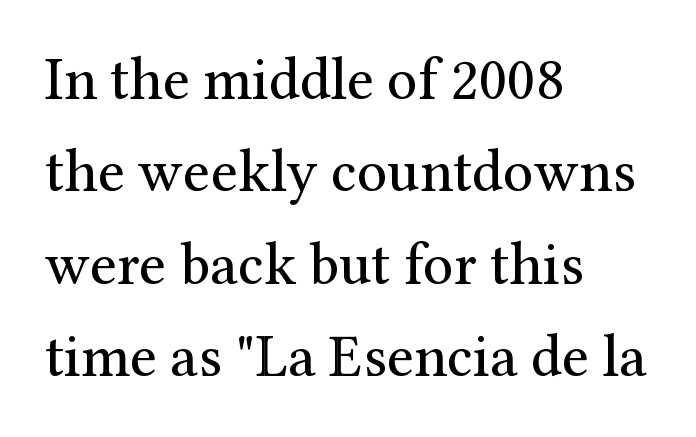
{"serif": "yes", "italic": "no", "bold": "no", "weight": "regular", "width": "normal", "stroke_contrast": "medium", "x_height": "medium", "monospaced": "no", "underline": "no", "align": "left", "line_spacing": "normal", "line_spacing_ratio": 1.54, "letter_spacing": "normal", "letter_spacing_em": 0.0, "glyph_px": 60}
